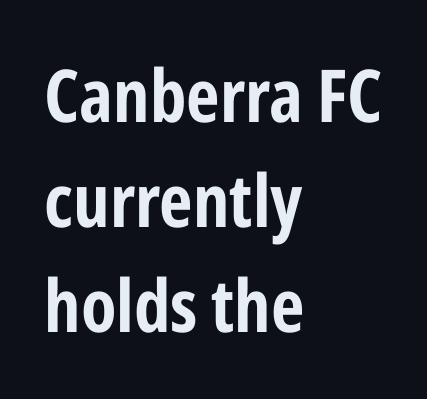
Are there feet on the stems? There aren't — it's a sans. Spacing verdict: proportional, widths tailored to each character. Left-aligned paragraph, ragged on the right. Unlike italic type, these characters show no tilt at all. Descenders are the only things crossing below the line.
